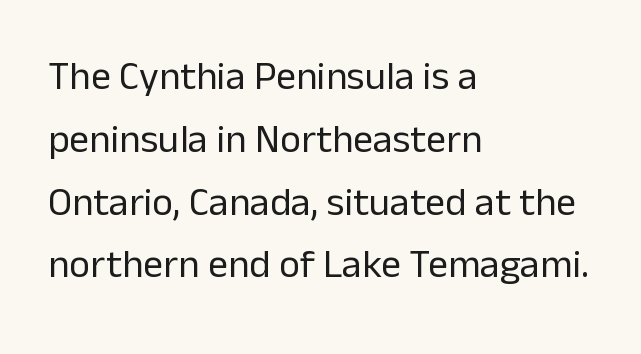
Looks like regular typesetting: each glyph gets only the width it needs. This rendering leaves character spacing at its baseline value. The strokes are not fattened; the text isn't bold. Type style note: lacks serifs. Lines of text with bare space underneath. Each new line begins a customary step beneath the previous one.
